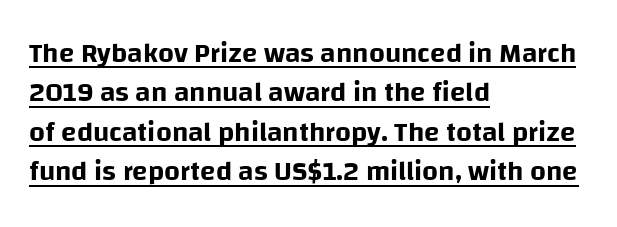
Q: Is the text italic (slanted)? A: No, it is upright.
Q: Is the typeface a serif or a sans-serif typeface? A: Sans-serif.
Q: Is the text underlined? A: Yes.
Q: How is the paragraph aligned? A: Left-aligned.
Q: Is the spacing between letters normal or unusually wide? A: Normal.
Q: Is the spacing between lines tight, normal or loose? A: Normal.
Q: Width (condensed, normal, or wide)? A: Normal.
Q: Stroke contrast? A: Low.
Q: x-height? A: Large.
Q: Monospaced? A: No.
